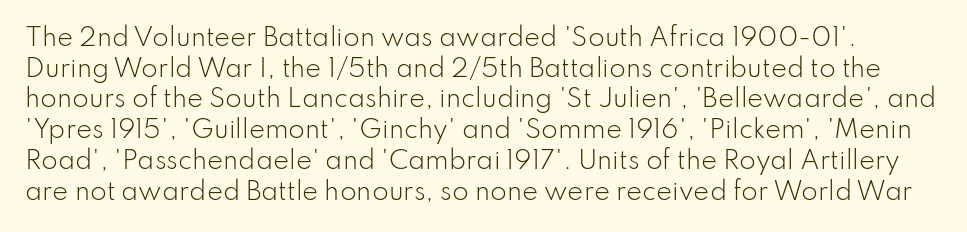
{"italic": "no", "bold": "no", "underline": "no", "line_spacing": "normal", "line_spacing_ratio": 1.28, "letter_spacing": "normal", "letter_spacing_em": 0.0, "glyph_px": 24}
